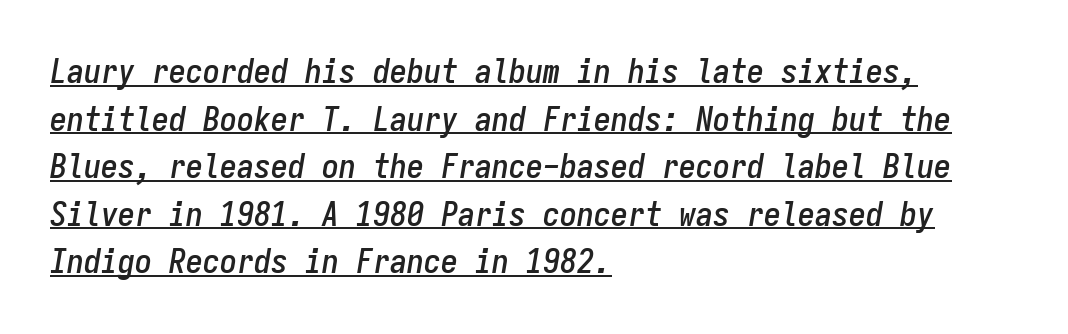
{"italic": "yes", "lean": "right", "slant_degrees": 9, "width": "condensed", "stroke_contrast": "low", "x_height": "medium", "monospaced": "yes", "underline": "yes", "align": "left", "line_spacing": "normal", "line_spacing_ratio": 1.4, "letter_spacing": "normal", "letter_spacing_em": 0.0, "glyph_px": 34}
